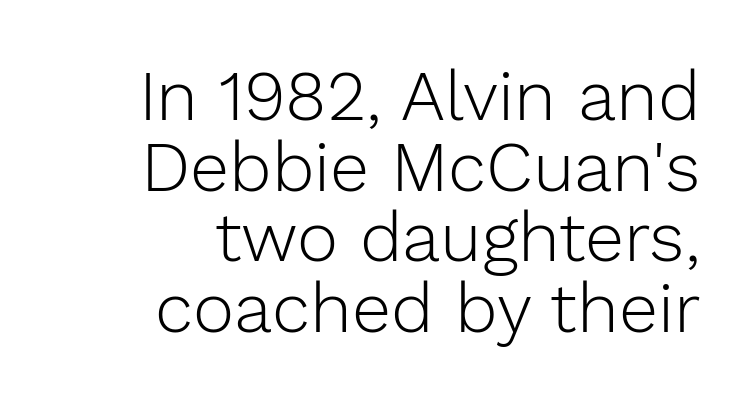
The image shows 70 px light sans-serif type, upright; set right-aligned, tight line spacing (1.01x), normal letter spacing, not underlined; low stroke contrast and a medium x-height.
